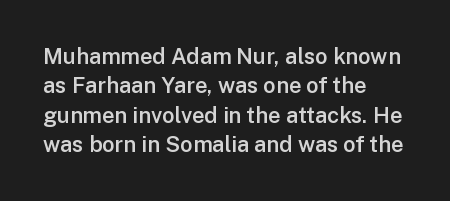
Notice how the passage keeps a crisp vertical edge on the left only. It's the straight-up-and-down kind of type. The zone under the glyphs is completely vacant. This is moderately heavy type, rendered in semibold. Compared with typical paragraphs, the rows here are spaced about the same.
